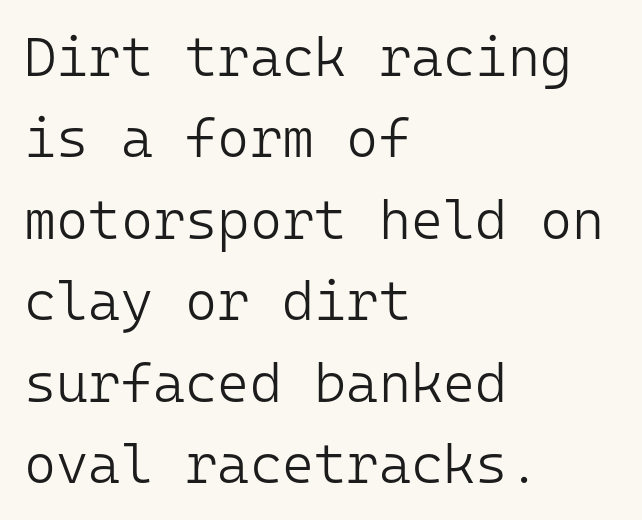
Q: Is the text bold? A: No.
Q: Is the text italic (slanted)? A: No, it is upright.
Q: Is the typeface a serif or a sans-serif typeface? A: Sans-serif.
Q: Is the text underlined? A: No.
Q: How is the paragraph aligned? A: Left-aligned.
Q: Is the spacing between letters normal or unusually wide? A: Normal.
Q: Is the spacing between lines tight, normal or loose? A: Normal.
Q: Width (condensed, normal, or wide)? A: Normal.
Q: Stroke contrast? A: Low.
Q: x-height? A: Medium.
Q: Monospaced? A: Yes.
